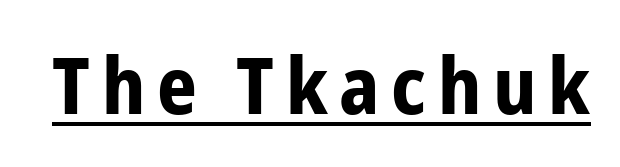
Q: Is the text bold? A: Yes.
Q: Is the text italic (slanted)? A: No, it is upright.
Q: Is the typeface a serif or a sans-serif typeface? A: Sans-serif.
Q: Is the text underlined? A: Yes.
Q: Width (condensed, normal, or wide)? A: Condensed.
Q: Stroke contrast? A: Low.
Q: x-height? A: Medium.
Q: Monospaced? A: No.
